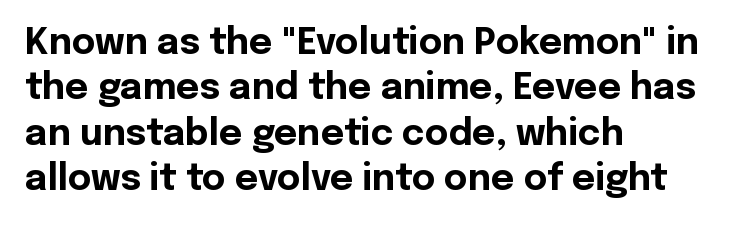
Q: Is the text bold? A: Yes.
Q: Is the text italic (slanted)? A: No, it is upright.
Q: Is the typeface a serif or a sans-serif typeface? A: Sans-serif.
Q: Is the text underlined? A: No.
Q: How is the paragraph aligned? A: Left-aligned.
Q: Is the spacing between letters normal or unusually wide? A: Normal.
Q: Is the spacing between lines tight, normal or loose? A: Normal.
Q: Width (condensed, normal, or wide)? A: Normal.
Q: x-height? A: Medium.
Q: Monospaced? A: No.
